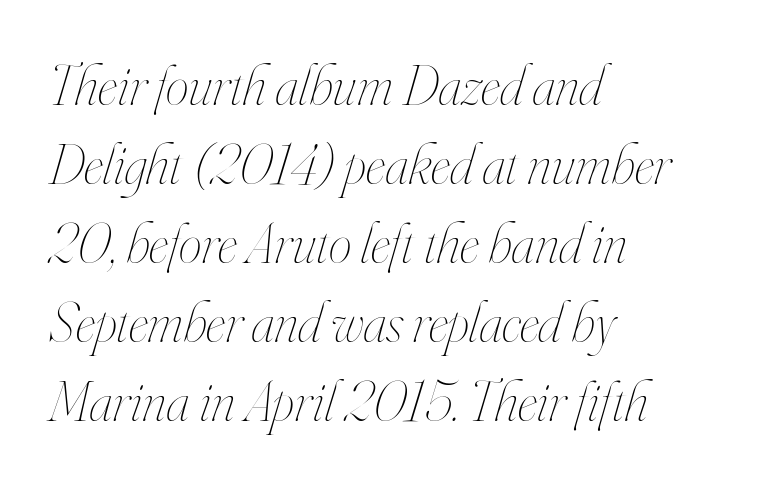
Q: Is the text bold? A: No.
Q: Is the text italic (slanted)? A: Yes, it leans right by about 16 degrees.
Q: Is the text underlined? A: No.
Q: How is the paragraph aligned? A: Left-aligned.
Q: Is the spacing between letters normal or unusually wide? A: Normal.
Q: Is the spacing between lines tight, normal or loose? A: Normal.
Q: Width (condensed, normal, or wide)? A: Condensed.
Q: Stroke contrast? A: High.
Q: x-height? A: Small.
Q: Monospaced? A: No.
